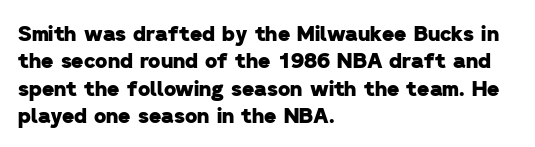
These lines sit exactly where default settings would place them. A typesetter would call this zero additional tracking. The typesetter chose a ragged-right arrangement here. How heavy is the stroke? Heavy — this is a bold.
